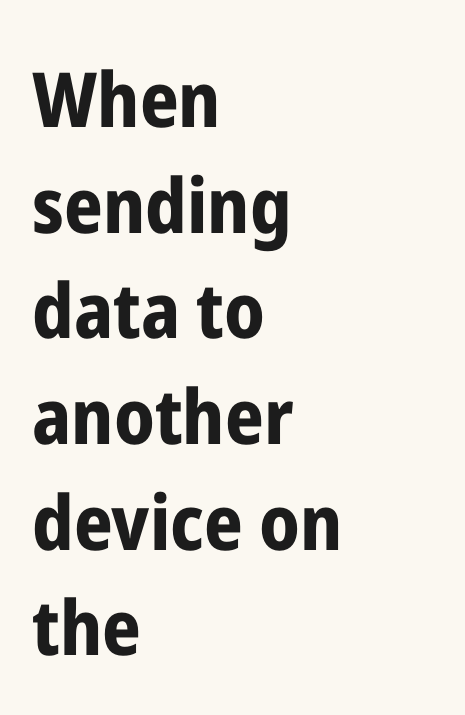
The image shows 76 px bold, condensed sans-serif type, upright; set left-aligned, normal line spacing (1.39x), normal letter spacing, not underlined; low stroke contrast and a medium x-height.
